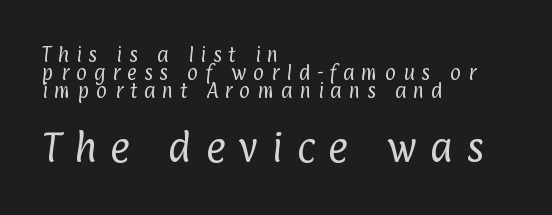
All the whitespace from short lines collects on the right. Counters stay open thanks to moderate or lighter strokes. The line texture is sparse and dotted thanks to wide tracking. The designer dialed line spacing down below the default.
